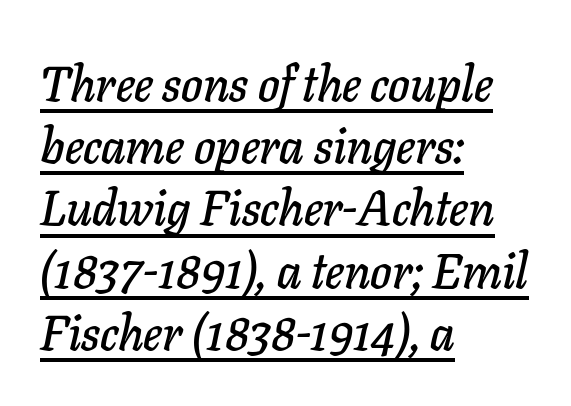
Q: Is the text italic (slanted)? A: Yes, it leans right by about 11 degrees.
Q: Is the text underlined? A: Yes.
Q: How is the paragraph aligned? A: Left-aligned.
Q: Is the spacing between letters normal or unusually wide? A: Normal.
Q: Is the spacing between lines tight, normal or loose? A: Normal.
Q: Width (condensed, normal, or wide)? A: Normal.
Q: Stroke contrast? A: Low.
Q: x-height? A: Medium.
Q: Monospaced? A: No.
